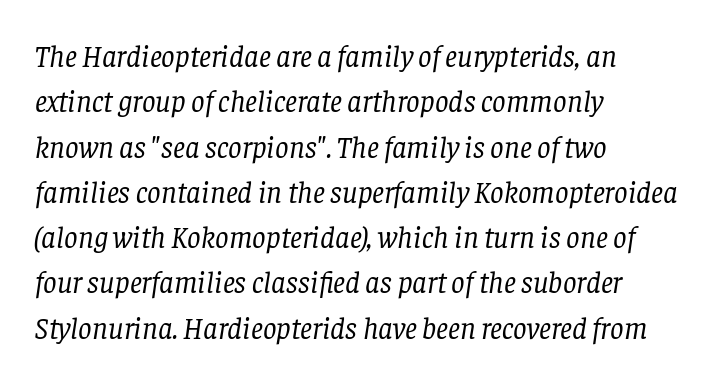
{"serif": "yes", "italic": "yes", "lean": "right", "slant_degrees": 8, "bold": "no", "weight": "regular", "width": "normal", "stroke_contrast": "low", "x_height": "large", "monospaced": "no", "underline": "no", "align": "left", "line_spacing": "normal", "line_spacing_ratio": 1.51, "letter_spacing": "normal", "letter_spacing_em": 0.0, "glyph_px": 30}
